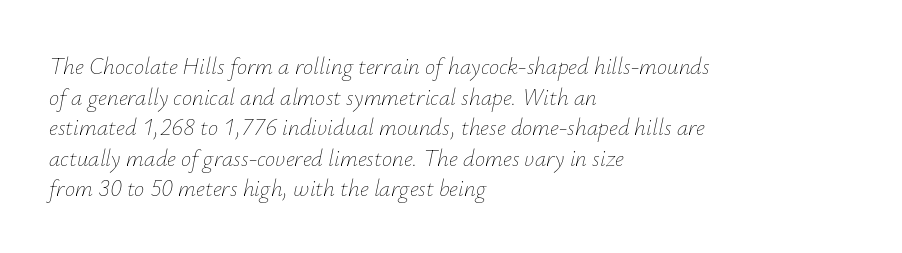
Q: Is the text bold? A: No.
Q: Is the text italic (slanted)? A: Yes, it leans right by about 12 degrees.
Q: Is the text underlined? A: No.
Q: How is the paragraph aligned? A: Left-aligned.
Q: Is the spacing between letters normal or unusually wide? A: Normal.
Q: Is the spacing between lines tight, normal or loose? A: Normal.
